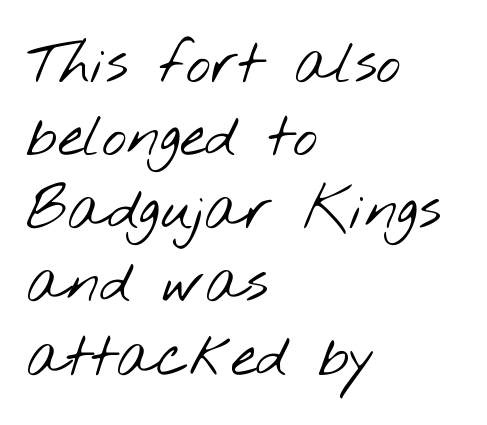
The image shows 59 px light, wide sans-serif type; set left-aligned, line spacing 1.24x, normal letter spacing, not underlined; low stroke contrast and a small x-height.
